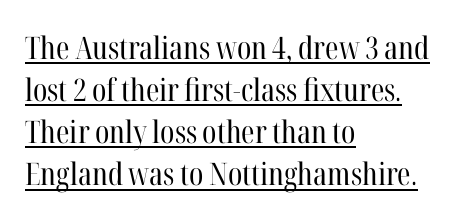
The image shows 31 px regular-weight, condensed serif type, upright; set left-aligned, normal line spacing (1.36x), normal letter spacing, underlined; high stroke contrast and a medium x-height.
